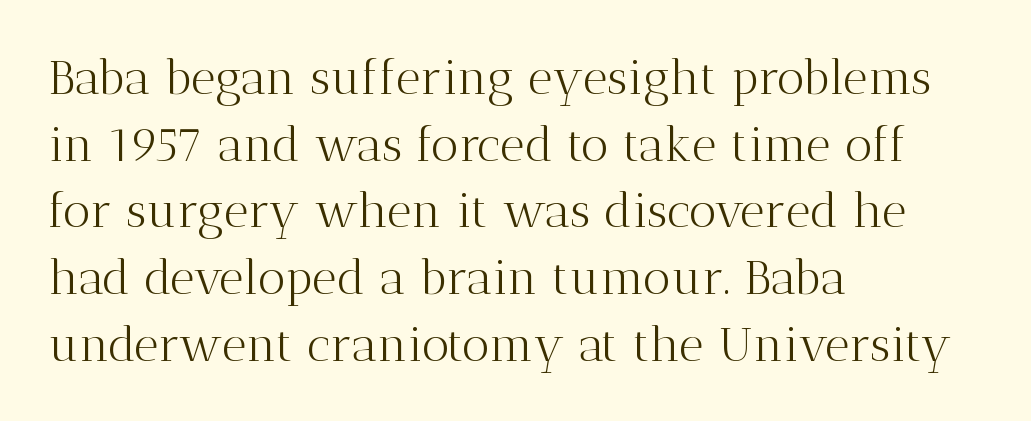
The image shows 48 px light serif type, upright; set left-aligned, normal line spacing (1.39x), normal letter spacing, not underlined; medium stroke contrast and a medium x-height.
